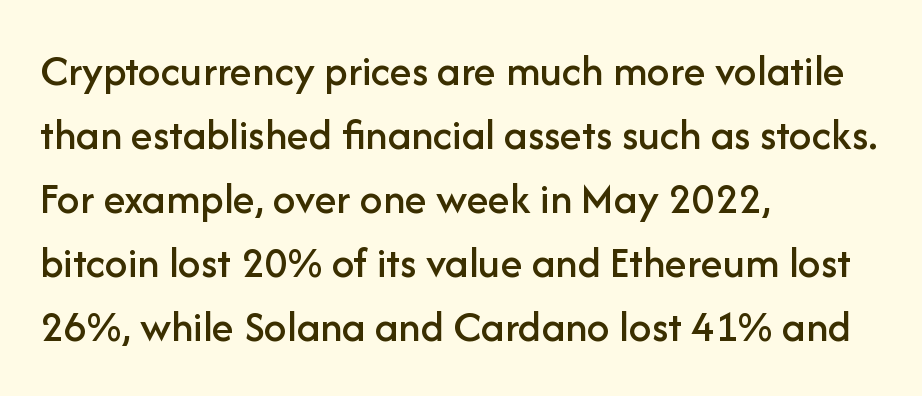
The image shows 45 px sans-serif type, upright; set left-aligned, normal line spacing (1.42x), normal letter spacing, not underlined; low stroke contrast and a medium x-height.
